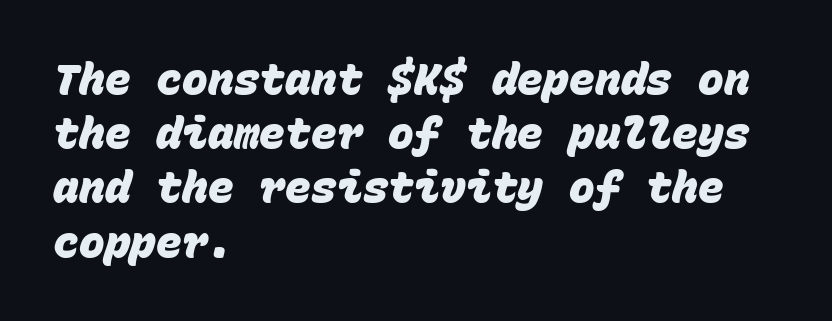
{"serif": "no", "bold": "yes", "weight": "heavy", "width": "normal", "stroke_contrast": "low", "x_height": "large", "monospaced": "yes", "underline": "no", "align": "left", "line_spacing": "normal", "line_spacing_ratio": 1.26, "letter_spacing": "normal", "letter_spacing_em": 0.0, "glyph_px": 43}
